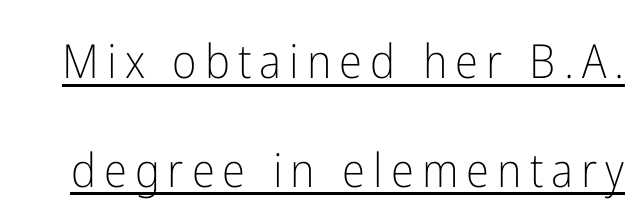
Q: Is the text bold? A: No.
Q: Is the text italic (slanted)? A: No, it is upright.
Q: Is the typeface a serif or a sans-serif typeface? A: Sans-serif.
Q: Is the text underlined? A: Yes.
Q: Is the spacing between lines tight, normal or loose? A: Loose.
Q: Width (condensed, normal, or wide)? A: Condensed.
Q: Stroke contrast? A: Low.
Q: x-height? A: Medium.
Q: Monospaced? A: No.
